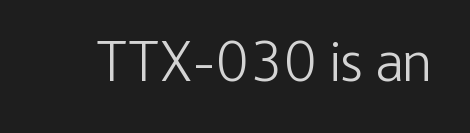
Q: Is the text bold? A: No.
Q: Is the text italic (slanted)? A: No, it is upright.
Q: Is the typeface a serif or a sans-serif typeface? A: Sans-serif.
Q: Is the text underlined? A: No.
Q: Is the spacing between letters normal or unusually wide? A: Normal.
Q: Width (condensed, normal, or wide)? A: Condensed.
Q: Stroke contrast? A: Low.
Q: x-height? A: Medium.
Q: Monospaced? A: No.
